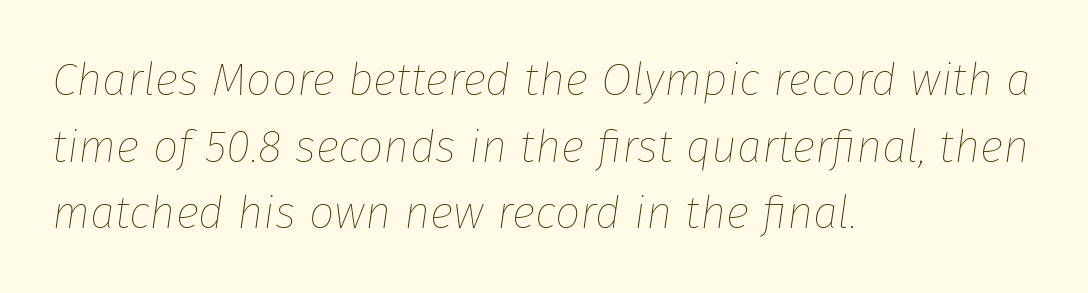
{"italic": "yes", "lean": "right", "slant_degrees": 8, "bold": "no", "weight": "thin", "width": "normal", "stroke_contrast": "low", "x_height": "medium", "monospaced": "no", "underline": "no", "align": "left", "line_spacing": "normal", "line_spacing_ratio": 1.48, "letter_spacing": "normal", "letter_spacing_em": 0.0, "glyph_px": 45}
